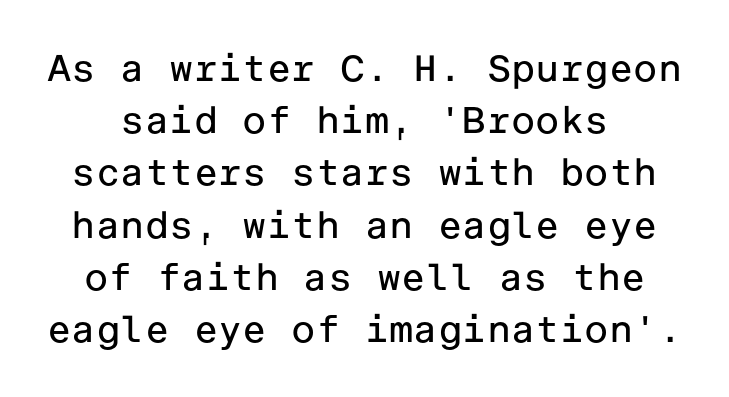
No italicization has been applied; the sample stays upright. Is the stroke heavy? The answer is a plain regular-or-lighter. Quick note: underline off. Whoever set this chose a conventional vertical rhythm. Compared with typical body copy, the letter spacing here is the same. Serif or sans? Sans — the stroke terminals are bare.
